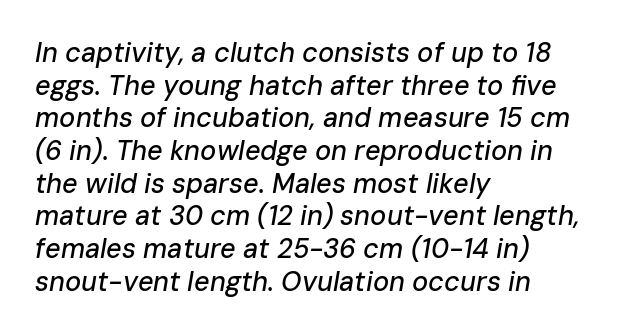
{"italic": "yes", "lean": "right", "slant_degrees": 10, "underline": "no", "align": "left", "line_spacing_ratio": 1.21, "letter_spacing": "normal", "letter_spacing_em": 0.0, "glyph_px": 27}
